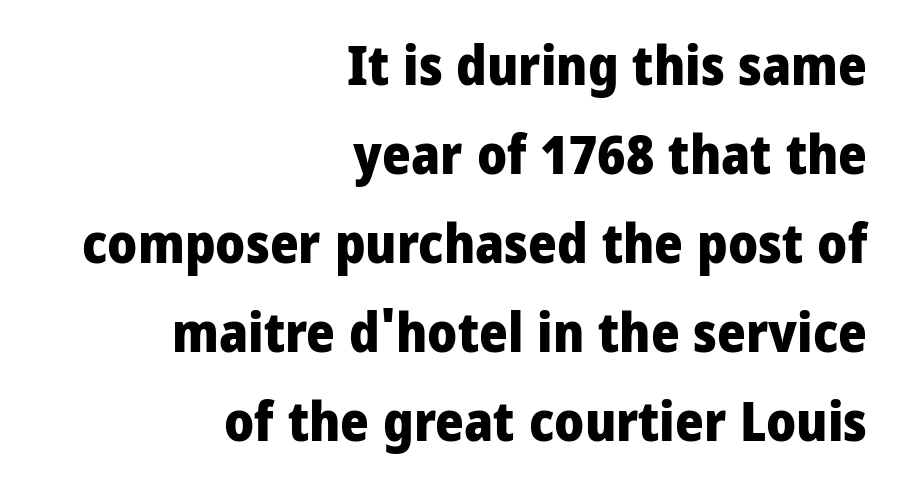
The image shows 55 px heavy, condensed sans-serif type, upright; set right-aligned, normal line spacing (1.62x), normal letter spacing, not underlined; low stroke contrast and a large x-height.
